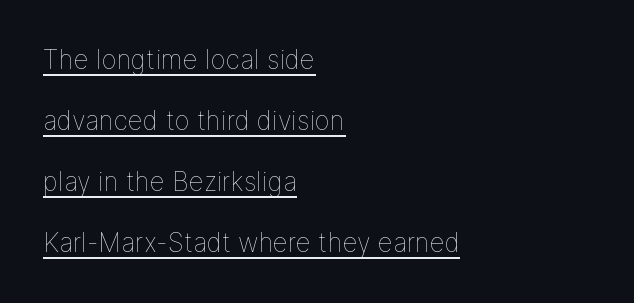
Every character sits straight up, as roman type does. Look at the tracking — it's just the regular setting, nothing added. Weight class: somewhere from thin through regular. Like a heading marked for emphasis, these lines bear an underscore.
